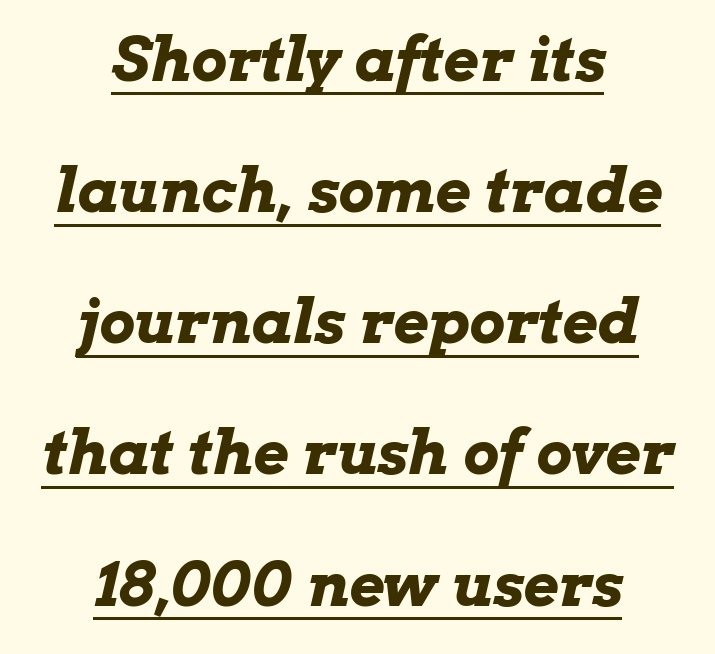
The image shows 61 px bold, wide type, italic (leaning right); set centered, loose line spacing (2.15x), normal letter spacing, underlined; low stroke contrast and a medium x-height.
